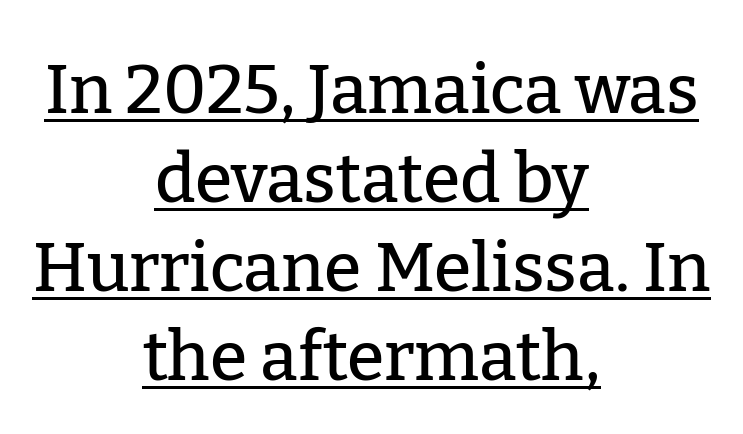
The image shows 68 px serif type, upright; set centered, normal line spacing (1.31x), normal letter spacing, underlined; low stroke contrast and a medium x-height.
